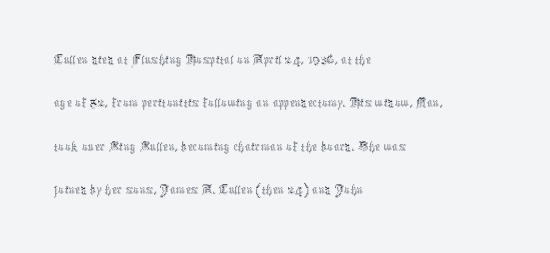
{"italic": "no", "bold": "no", "weight": "thin", "width": "condensed", "x_height": "medium", "monospaced": "no", "underline": "no", "align": "left", "line_spacing": "normal", "line_spacing_ratio": 1.45, "letter_spacing": "normal", "letter_spacing_em": 0.0, "glyph_px": 30}
